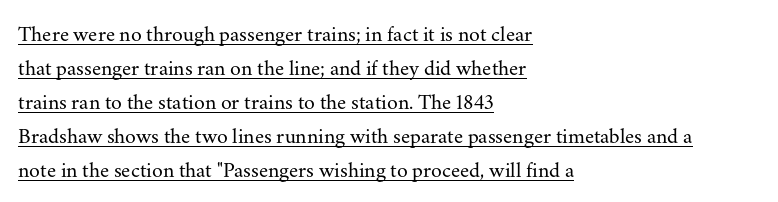
The image shows 22 px text type, upright; set left-aligned, normal line spacing (1.55x), normal letter spacing, underlined.
